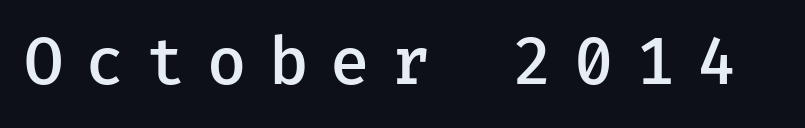
{"serif": "no", "italic": "no", "bold": "semi", "weight": "semibold", "width": "normal", "stroke_contrast": "low", "x_height": "medium", "monospaced": "yes", "underline": "no", "letter_spacing": "wide", "letter_spacing_em": 0.34, "glyph_px": 64}
